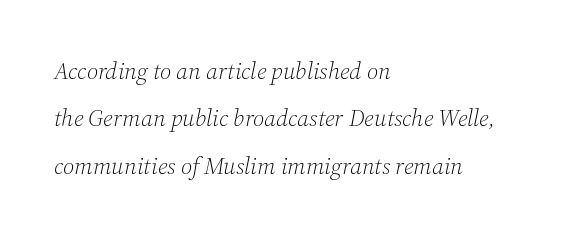
The face used here has a pronounced slope to its letters. The string is rendered with underlining switched off. Caption: multi-line text, flush left, ragged right. No letter is thick-stroked: the sample isn't bold.
